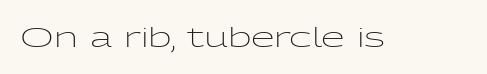
Q: Is the text bold? A: No.
Q: Is the text italic (slanted)? A: No, it is upright.
Q: Is the text underlined? A: No.
Q: Is the spacing between letters normal or unusually wide? A: Normal.
